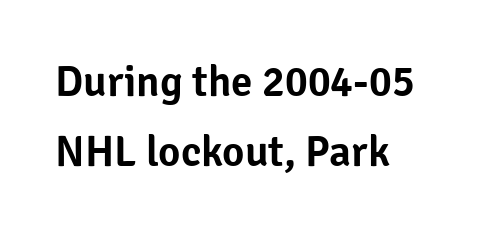
Q: Is the text italic (slanted)? A: No, it is upright.
Q: Is the typeface a serif or a sans-serif typeface? A: Sans-serif.
Q: Is the text underlined? A: No.
Q: How is the paragraph aligned? A: Left-aligned.
Q: Is the spacing between letters normal or unusually wide? A: Normal.
Q: Is the spacing between lines tight, normal or loose? A: Normal.
Q: Width (condensed, normal, or wide)? A: Normal.
Q: Stroke contrast? A: Low.
Q: x-height? A: Medium.
Q: Monospaced? A: No.
